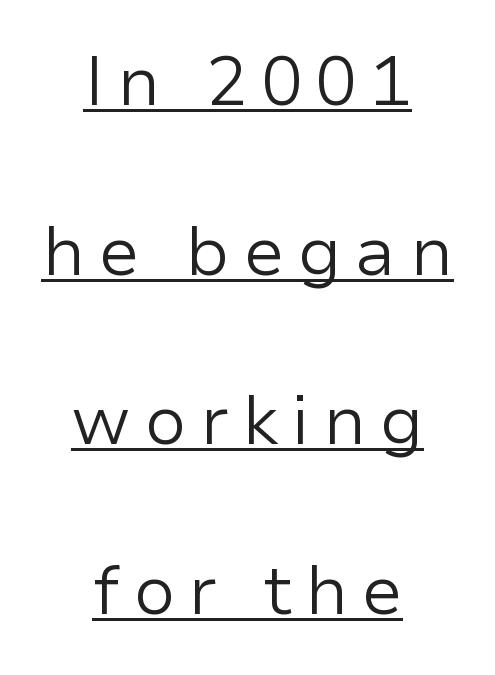
The image shows 69 px regular-weight sans-serif type, upright; set centered, loose line spacing (2.46x), underlined; low stroke contrast and a medium x-height.
